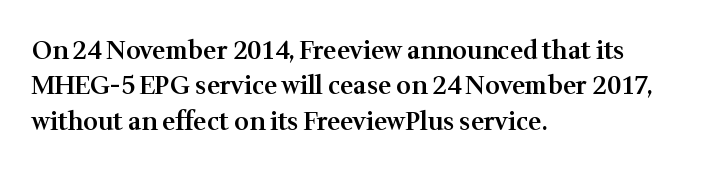
{"italic": "no", "bold": "semi", "underline": "no", "align": "left", "line_spacing": "normal", "line_spacing_ratio": 1.42, "letter_spacing": "normal", "letter_spacing_em": 0.0, "glyph_px": 25}
